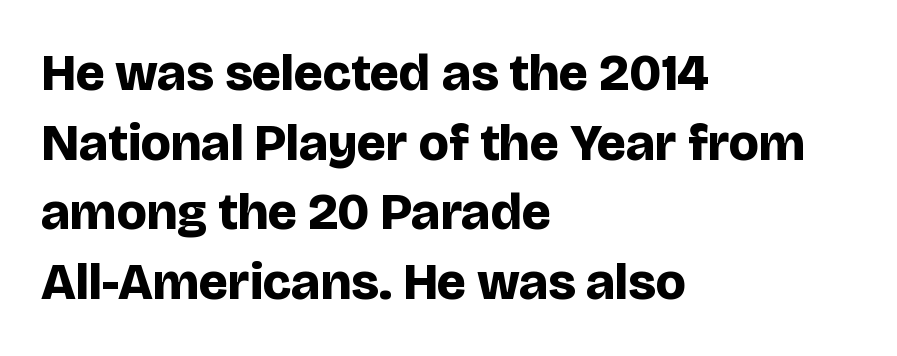
Q: Is the text bold? A: Yes.
Q: Is the text italic (slanted)? A: No, it is upright.
Q: Is the typeface a serif or a sans-serif typeface? A: Sans-serif.
Q: Is the text underlined? A: No.
Q: How is the paragraph aligned? A: Left-aligned.
Q: Is the spacing between letters normal or unusually wide? A: Normal.
Q: Is the spacing between lines tight, normal or loose? A: Normal.
Q: Width (condensed, normal, or wide)? A: Normal.
Q: Stroke contrast? A: Low.
Q: x-height? A: Large.
Q: Monospaced? A: No.
